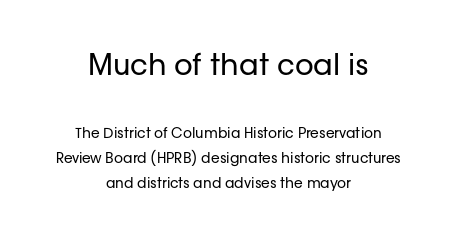
Q: Is the text bold? A: No.
Q: Is the text italic (slanted)? A: No, it is upright.
Q: Is the typeface a serif or a sans-serif typeface? A: Sans-serif.
Q: Is the text underlined? A: No.
Q: How is the paragraph aligned? A: Centered.
Q: Is the spacing between letters normal or unusually wide? A: Normal.
Q: Which block of text is set in a larger size, the first (top) or the second (bottom)? A: The first (top) one.
Q: Width (condensed, normal, or wide)? A: Normal.
Q: Stroke contrast? A: Low.
Q: x-height? A: Medium.
Q: Monospaced? A: No.
